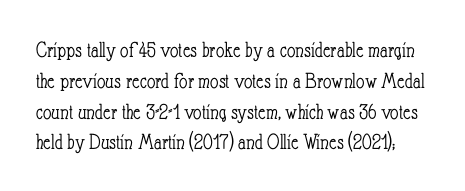
Compared with a typical body face, this is equally light or lighter still. Rule under the text: the space is simply empty. Characters follow at the spacing the type designer built in. Each new line begins a customary step beneath the previous one. Posture: vertical.
